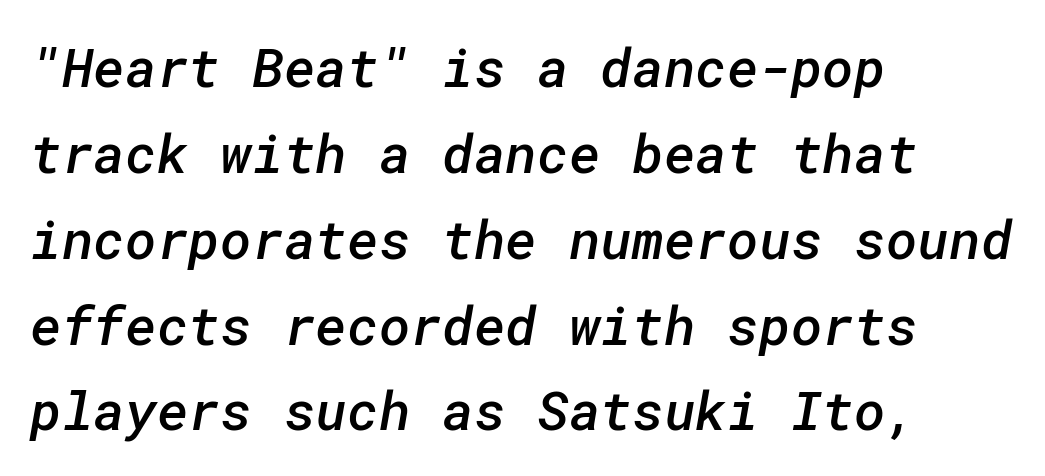
The image shows 54 px semibold sans-serif type; set left-aligned, normal line spacing (1.59x), normal letter spacing, not underlined; low stroke contrast and a medium x-height.
